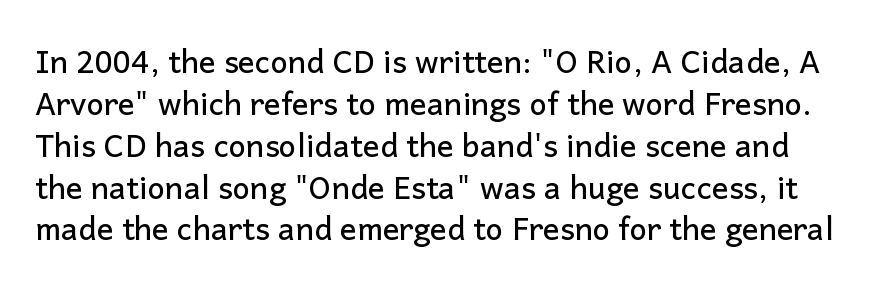
{"serif": "no", "italic": "no", "width": "normal", "stroke_contrast": "low", "x_height": "medium", "monospaced": "no", "underline": "no", "line_spacing": "normal", "line_spacing_ratio": 1.35, "letter_spacing": "normal", "letter_spacing_em": 0.0, "glyph_px": 31}
